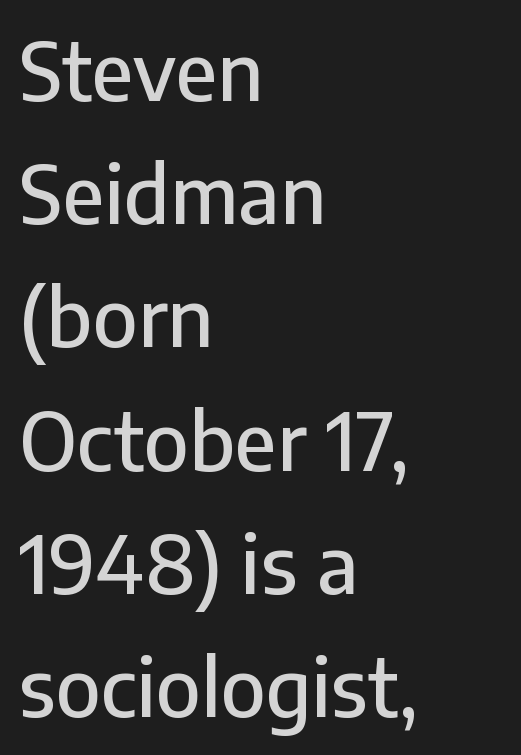
Q: Is the text italic (slanted)? A: No, it is upright.
Q: Is the typeface a serif or a sans-serif typeface? A: Sans-serif.
Q: Is the text underlined? A: No.
Q: How is the paragraph aligned? A: Left-aligned.
Q: Is the spacing between letters normal or unusually wide? A: Normal.
Q: Is the spacing between lines tight, normal or loose? A: Normal.
Q: Width (condensed, normal, or wide)? A: Normal.
Q: Stroke contrast? A: Low.
Q: x-height? A: Medium.
Q: Monospaced? A: No.
